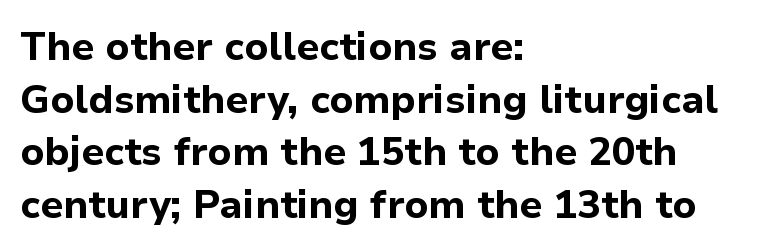
{"serif": "no", "italic": "no", "bold": "yes", "weight": "bold", "width": "normal", "stroke_contrast": "low", "x_height": "medium", "monospaced": "no", "underline": "no", "align": "left", "line_spacing": "normal", "line_spacing_ratio": 1.35, "letter_spacing": "normal", "letter_spacing_em": 0.0, "glyph_px": 39}
